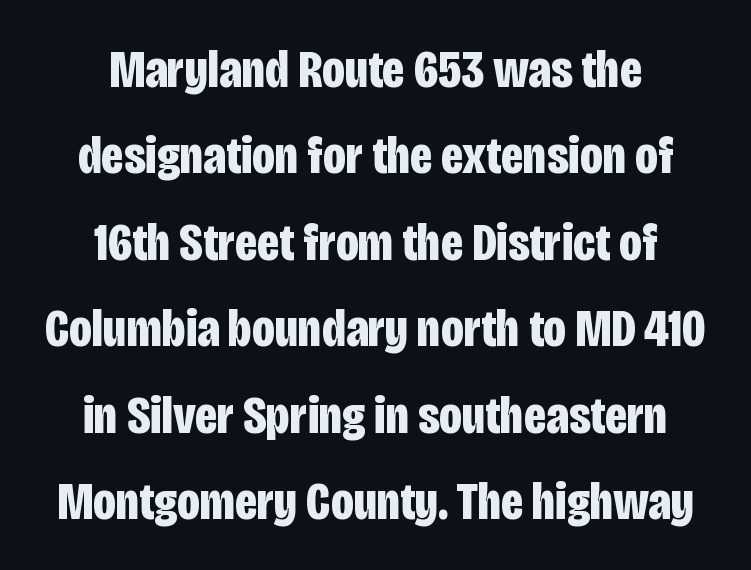
Q: Is the text bold? A: Yes.
Q: Is the text italic (slanted)? A: No, it is upright.
Q: Is the typeface a serif or a sans-serif typeface? A: Sans-serif.
Q: Is the text underlined? A: No.
Q: How is the paragraph aligned? A: Centered.
Q: Is the spacing between letters normal or unusually wide? A: Normal.
Q: Is the spacing between lines tight, normal or loose? A: Normal.
Q: Width (condensed, normal, or wide)? A: Condensed.
Q: Stroke contrast? A: Low.
Q: x-height? A: Large.
Q: Monospaced? A: No.
